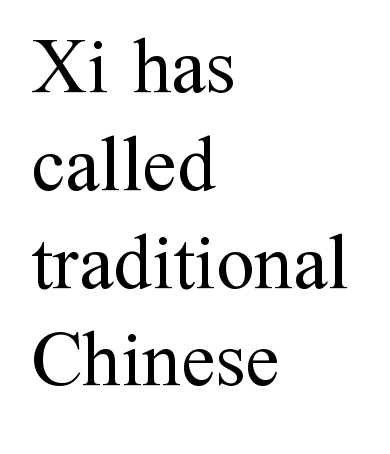
Q: Is the text bold? A: No.
Q: Is the text italic (slanted)? A: No, it is upright.
Q: Is the typeface a serif or a sans-serif typeface? A: Serif.
Q: Is the text underlined? A: No.
Q: How is the paragraph aligned? A: Left-aligned.
Q: Is the spacing between letters normal or unusually wide? A: Normal.
Q: Is the spacing between lines tight, normal or loose? A: Normal.
Q: Width (condensed, normal, or wide)? A: Normal.
Q: Stroke contrast? A: Medium.
Q: x-height? A: Medium.
Q: Monospaced? A: No.
